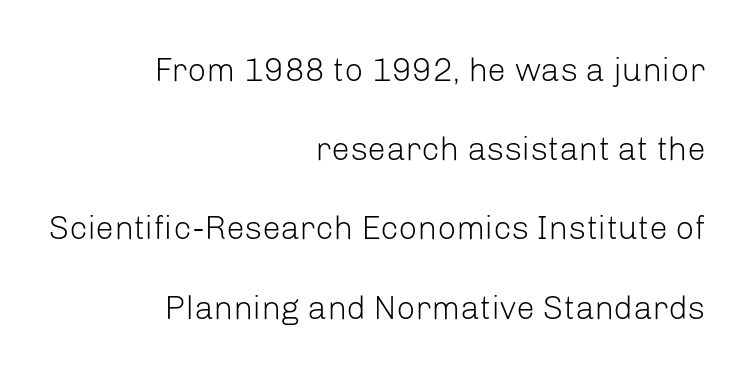
Each word holds together tightly as a unit, with standard inter-letter gaps. Regarding serifs, this sample does without them. The face looks like a standard text weight, possibly lighter. This sample has the flowing, uneven cadence of proportional lettering.
